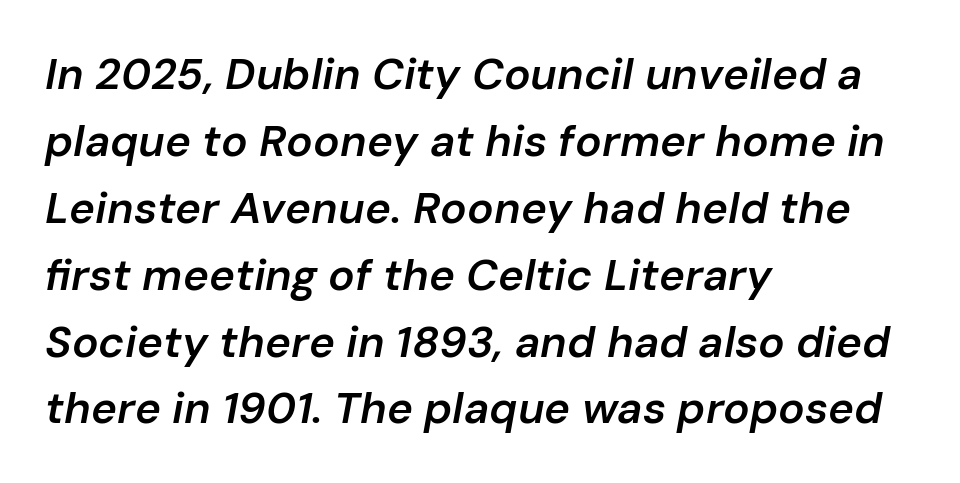
Q: Is the text bold? A: Semi-bold.
Q: Is the text italic (slanted)? A: Yes, it leans right by about 10 degrees.
Q: Is the text underlined? A: No.
Q: How is the paragraph aligned? A: Left-aligned.
Q: Is the spacing between letters normal or unusually wide? A: Normal.
Q: Is the spacing between lines tight, normal or loose? A: Normal.
Q: Width (condensed, normal, or wide)? A: Normal.
Q: Stroke contrast? A: Low.
Q: x-height? A: Medium.
Q: Monospaced? A: No.
